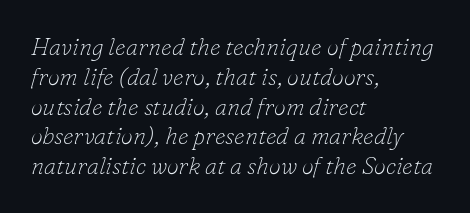
Compared with a typical body face, this is equally light or lighter still. The typesetter chose a ragged-right arrangement here. Emphasis-style slanted type is in use. The string is rendered with underlining switched off. Spacing between characters is what you'd get straight out of the box.
